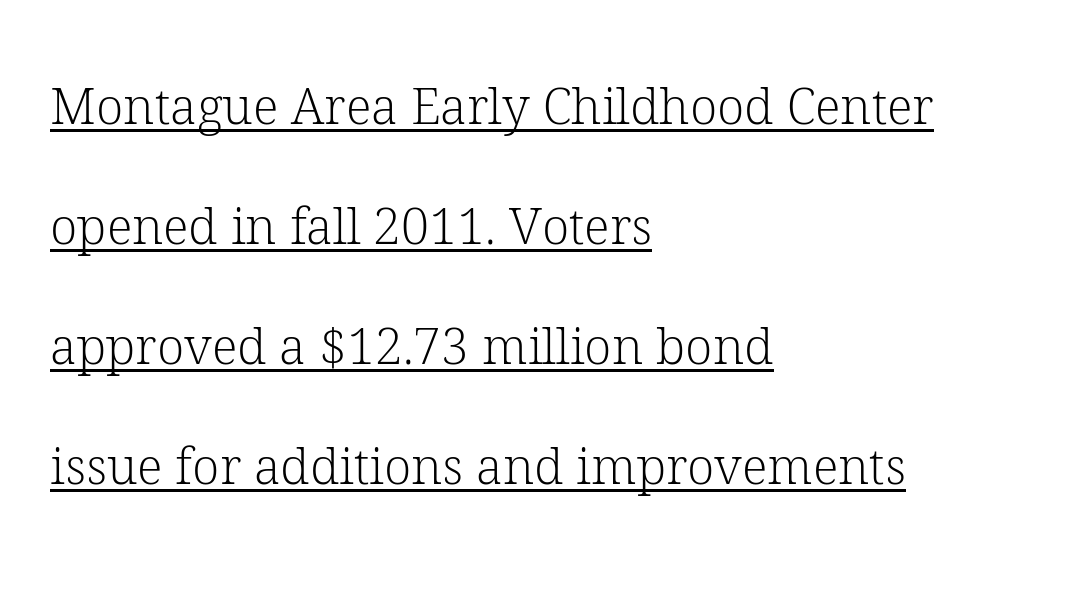
Q: Is the text bold? A: No.
Q: Is the text italic (slanted)? A: No, it is upright.
Q: Is the typeface a serif or a sans-serif typeface? A: Serif.
Q: Is the text underlined? A: Yes.
Q: How is the paragraph aligned? A: Left-aligned.
Q: Is the spacing between letters normal or unusually wide? A: Normal.
Q: Is the spacing between lines tight, normal or loose? A: Loose.
Q: Width (condensed, normal, or wide)? A: Normal.
Q: Stroke contrast? A: Low.
Q: x-height? A: Medium.
Q: Monospaced? A: No.
